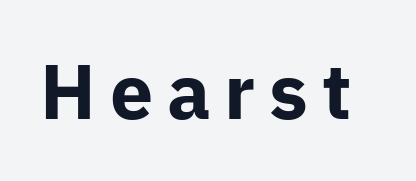
Unlike a traditional serif, this face leaves its strokes unadorned. Upright lettering throughout. Proportional: the letters do not fall into vertical columns. Emphasis by weight is at full strength: bold. Bare-footed words on every line.
